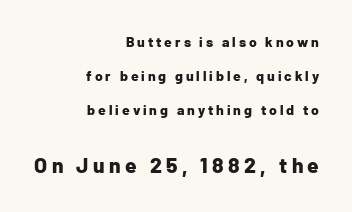
Q: Is the text bold? A: Yes.
Q: Is the text italic (slanted)? A: No, it is upright.
Q: Is the text underlined? A: No.
Q: How is the paragraph aligned? A: Right-aligned.
Q: Is the spacing between letters normal or unusually wide? A: Unusually wide.
Q: Is the spacing between lines tight, normal or loose? A: Loose.
Q: Which block of text is set in a larger size, the first (top) or the second (bottom)? A: The second (bottom) one.
